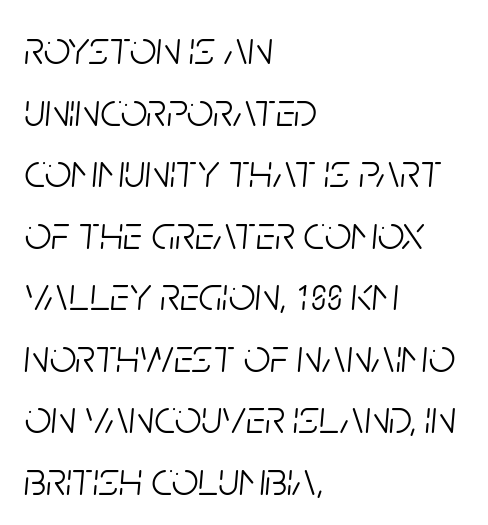
{"italic": "yes", "lean": "right", "slant_degrees": 5, "bold": "no", "weight": "light", "width": "condensed", "stroke_contrast": "low", "x_height": "large", "monospaced": "no", "underline": "no", "align": "left", "line_spacing": "normal", "line_spacing_ratio": 1.31, "letter_spacing": "normal", "letter_spacing_em": 0.0, "glyph_px": 47}
